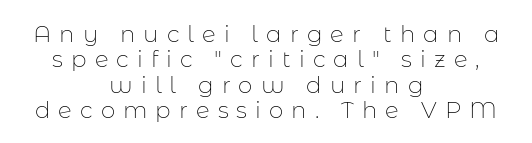
Style check: upright. Each line is balanced around a shared central axis. Just letters on the line, the space beneath them empty. The passage shown has open, widely tracked lettering throughout. Each new line begins almost immediately beneath the previous one.
